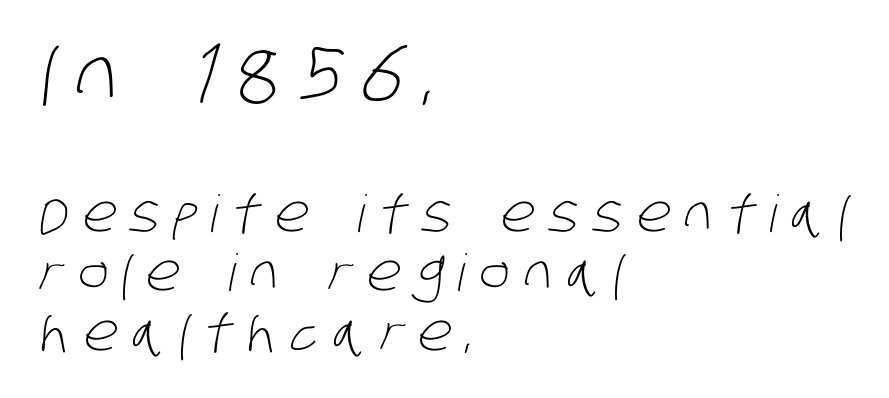
Check under the words: just untouched page. No chunkiness to these letters — they're not bold. Spacing between characters has been opened up far beyond the box default. Is this a fixed-width face? No — the glyphs have proportional, varying widths.
